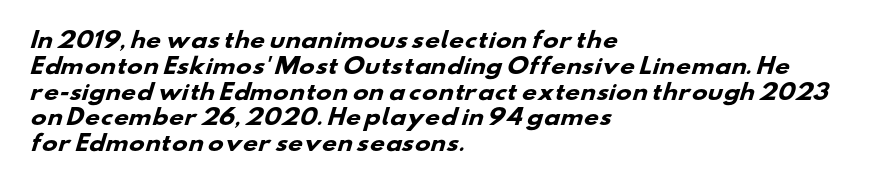
{"bold": "yes", "underline": "no", "align": "left", "line_spacing_ratio": 1.23, "letter_spacing": "normal", "letter_spacing_em": 0.0, "glyph_px": 21}
